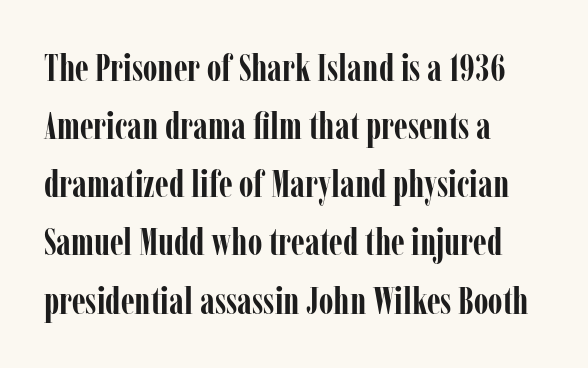
{"serif": "yes", "italic": "no", "bold": "yes", "weight": "semibold", "width": "condensed", "stroke_contrast": "low", "x_height": "medium", "monospaced": "no", "underline": "no", "align": "left", "line_spacing": "normal", "line_spacing_ratio": 1.53, "letter_spacing": "normal", "letter_spacing_em": 0.0, "glyph_px": 38}
